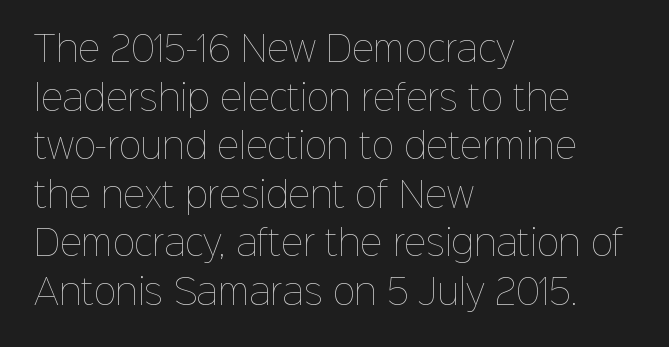
Q: Is the text bold? A: No.
Q: Is the text italic (slanted)? A: No, it is upright.
Q: Is the text underlined? A: No.
Q: How is the paragraph aligned? A: Left-aligned.
Q: Is the spacing between letters normal or unusually wide? A: Normal.
Q: Is the spacing between lines tight, normal or loose? A: Normal.
Q: Width (condensed, normal, or wide)? A: Normal.
Q: Stroke contrast? A: Low.
Q: x-height? A: Medium.
Q: Monospaced? A: No.
